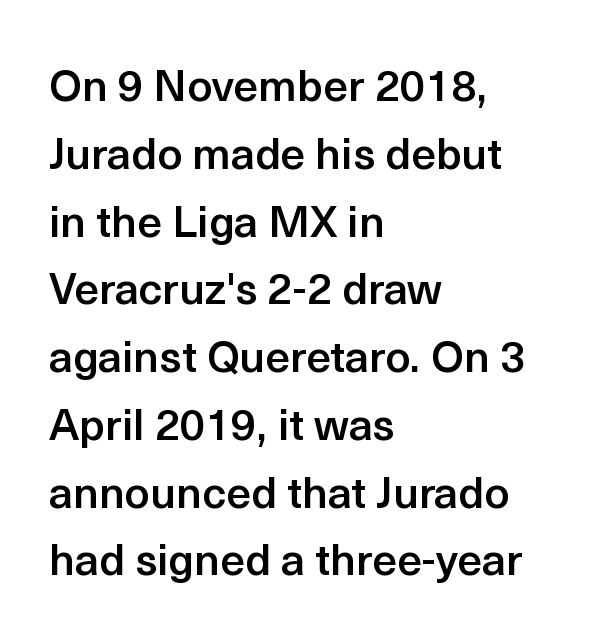
Q: Is the text bold? A: Semi-bold.
Q: Is the text italic (slanted)? A: No, it is upright.
Q: Is the typeface a serif or a sans-serif typeface? A: Sans-serif.
Q: Is the text underlined? A: No.
Q: How is the paragraph aligned? A: Left-aligned.
Q: Is the spacing between letters normal or unusually wide? A: Normal.
Q: Is the spacing between lines tight, normal or loose? A: Normal.
Q: Width (condensed, normal, or wide)? A: Normal.
Q: x-height? A: Medium.
Q: Monospaced? A: No.
